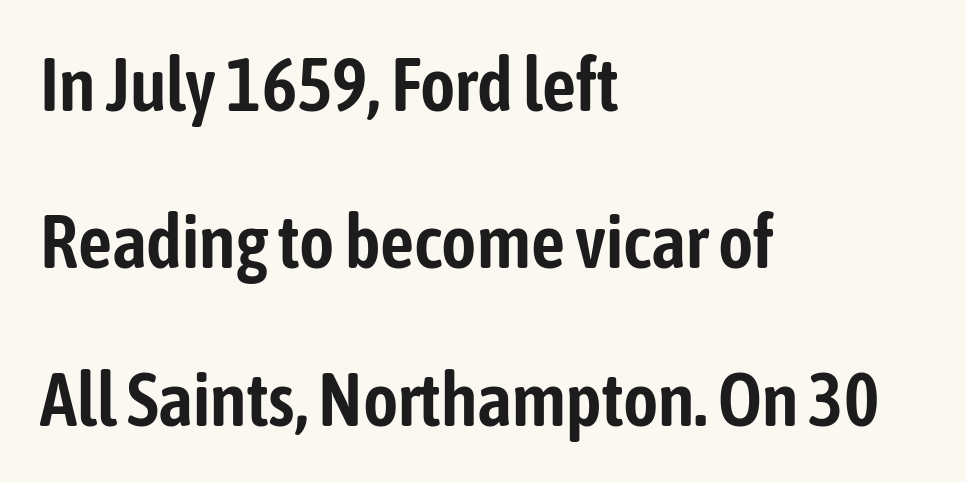
Font category for this specimen: sans-serif. Here the glyphs are tracked normally, forming tight word shapes. The lettering stays uniformly vertical, giving the passage a roman look. The rendering uses natural spacing where letterforms have individual widths. The space directly below the letters is spotless.
